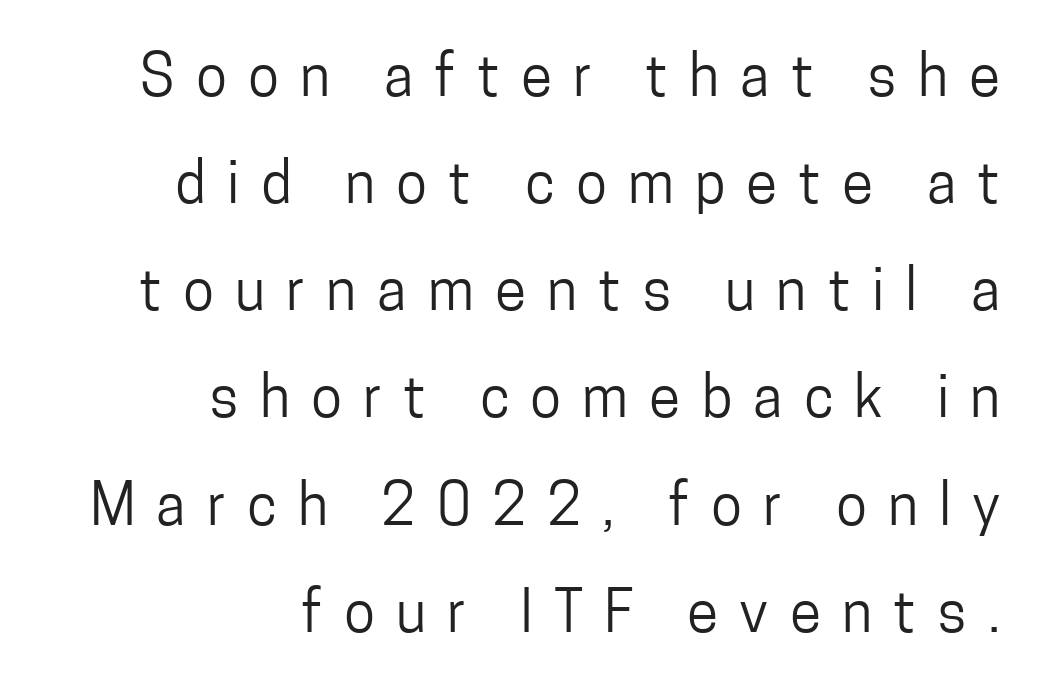
Posture: straight, roman, zero tilt. The passage shown is typed in a proportional face where columns would drift. The face used here is rendered with a markedly widened letterfit. Alignment: flush right.
